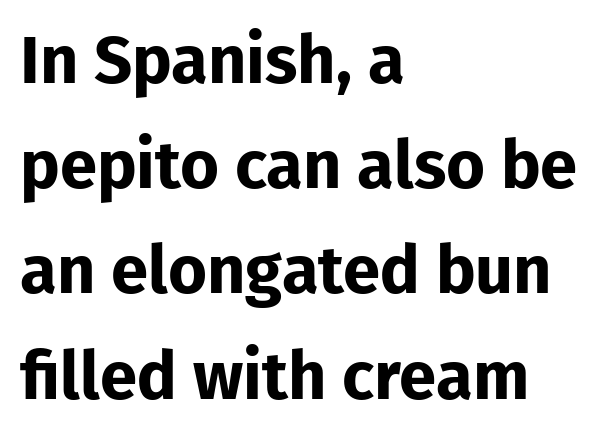
The image shows 67 px bold sans-serif type, upright; set left-aligned, normal line spacing (1.57x), normal letter spacing, not underlined; low stroke contrast and a medium x-height.
